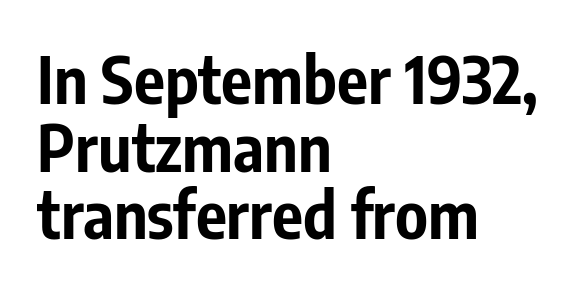
Q: Is the text bold? A: Yes.
Q: Is the text italic (slanted)? A: No, it is upright.
Q: Is the typeface a serif or a sans-serif typeface? A: Sans-serif.
Q: Is the text underlined? A: No.
Q: How is the paragraph aligned? A: Left-aligned.
Q: Is the spacing between letters normal or unusually wide? A: Normal.
Q: Is the spacing between lines tight, normal or loose? A: Tight.
Q: Width (condensed, normal, or wide)? A: Condensed.
Q: Stroke contrast? A: Low.
Q: x-height? A: Medium.
Q: Monospaced? A: No.
